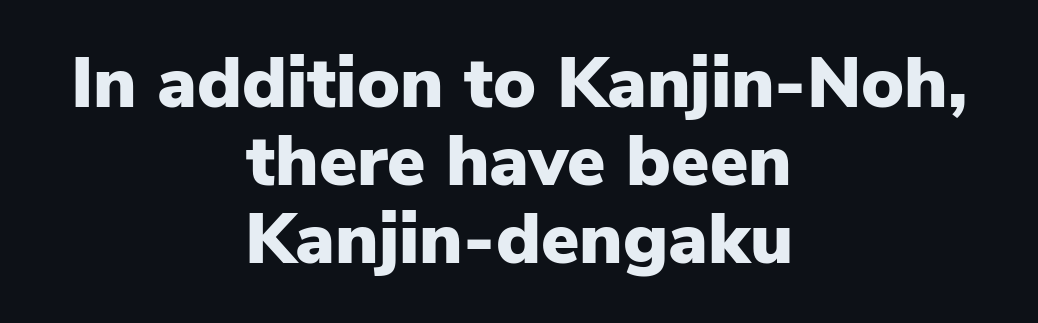
Q: Is the text bold? A: Yes.
Q: Is the text italic (slanted)? A: No, it is upright.
Q: Is the typeface a serif or a sans-serif typeface? A: Sans-serif.
Q: Is the text underlined? A: No.
Q: How is the paragraph aligned? A: Centered.
Q: Is the spacing between letters normal or unusually wide? A: Normal.
Q: Is the spacing between lines tight, normal or loose? A: Tight.
Q: Width (condensed, normal, or wide)? A: Normal.
Q: Stroke contrast? A: Low.
Q: x-height? A: Medium.
Q: Monospaced? A: No.
